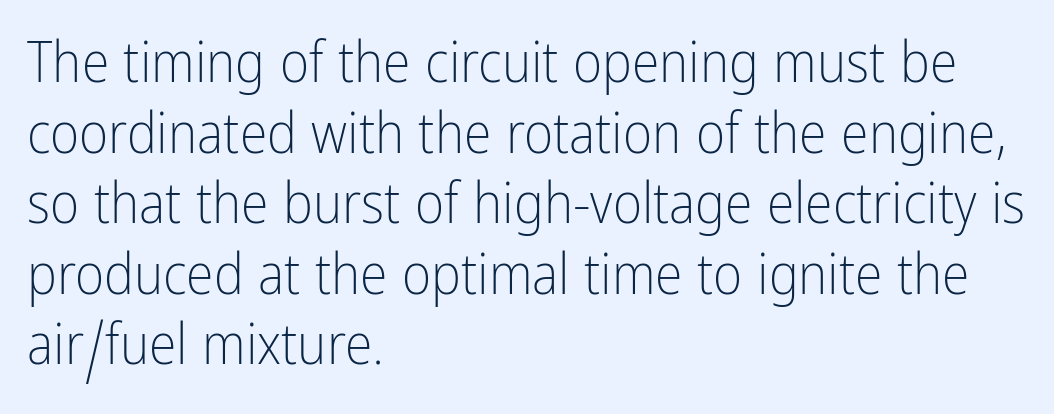
The image shows 56 px light, condensed sans-serif type, upright; set left-aligned, normal line spacing (1.26x), normal letter spacing, not underlined; low stroke contrast and a medium x-height.
